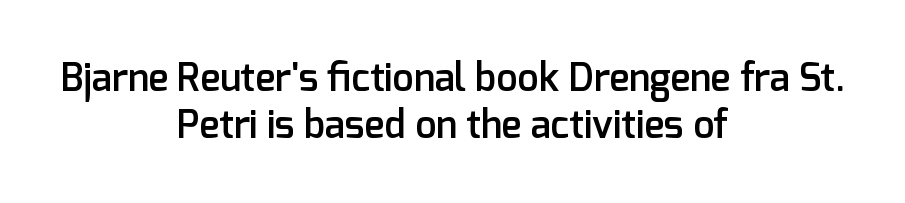
What weight is shown? A semibold, between regular and bold. The specimen omits any rule beneath the text block's lines. The rendering uses natural spacing where letterforms have individual widths. No extra tracking has been applied to these lines.
